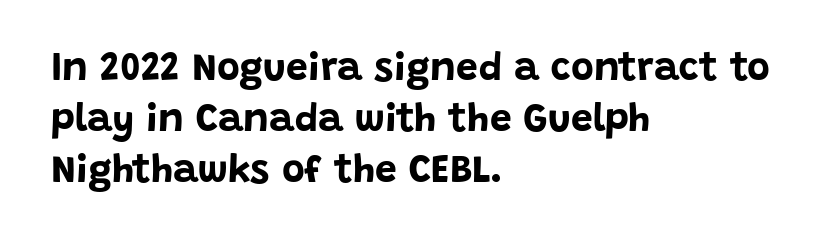
Is the letter spacing exaggerated? No — it looks like the ordinary default. The font's upright variant was chosen for this text. Horizontal alignment here is leftward, the default for most running prose. Looks like regular typesetting: each glyph gets only the width it needs. Weight: bold.
